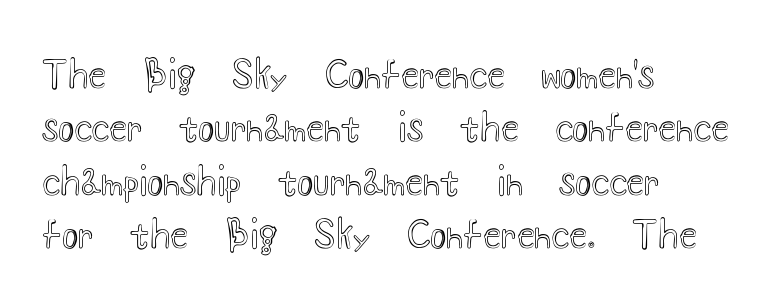
{"italic": "no", "width": "wide", "x_height": "small", "monospaced": "no", "underline": "no", "align": "left", "line_spacing": "normal", "line_spacing_ratio": 1.44, "letter_spacing": "normal", "letter_spacing_em": 0.0, "glyph_px": 37}
